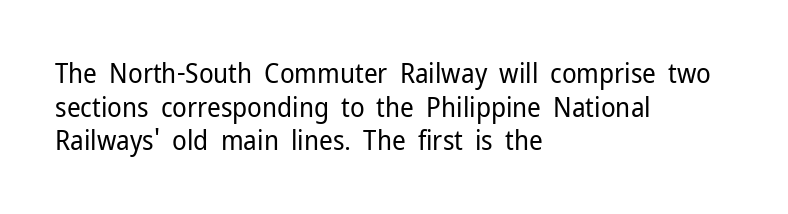
{"italic": "no", "bold": "no", "underline": "no", "align": "left", "line_spacing": "normal", "line_spacing_ratio": 1.25, "letter_spacing": "normal", "letter_spacing_em": 0.0, "glyph_px": 27}
